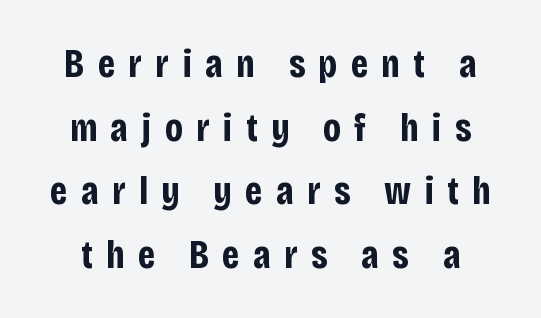
Q: Is the text bold? A: Yes.
Q: Is the text italic (slanted)? A: No, it is upright.
Q: Is the typeface a serif or a sans-serif typeface? A: Sans-serif.
Q: Is the text underlined? A: No.
Q: Is the spacing between letters normal or unusually wide? A: Unusually wide.
Q: Is the spacing between lines tight, normal or loose? A: Normal.
Q: Width (condensed, normal, or wide)? A: Condensed.
Q: Stroke contrast? A: Low.
Q: x-height? A: Large.
Q: Monospaced? A: No.
